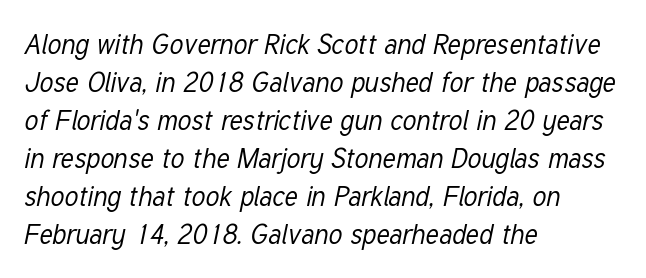
Q: Is the text bold? A: No.
Q: Is the text italic (slanted)? A: Yes, it leans right by about 12 degrees.
Q: Is the text underlined? A: No.
Q: How is the paragraph aligned? A: Left-aligned.
Q: Is the spacing between letters normal or unusually wide? A: Normal.
Q: Is the spacing between lines tight, normal or loose? A: Normal.
